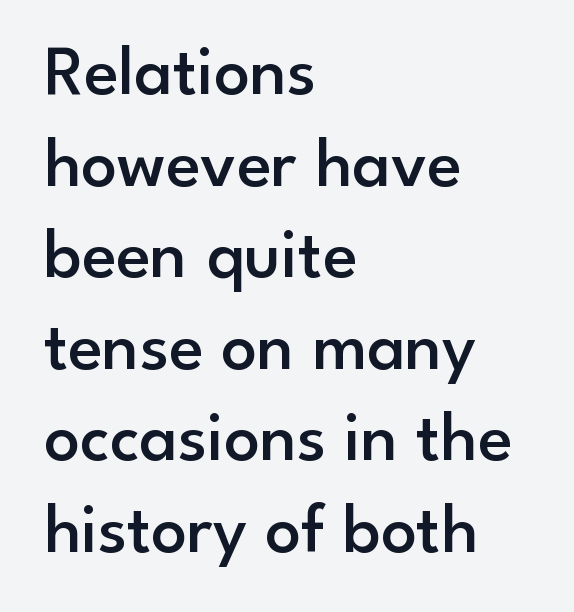
Nobody drew a line under any word here. These lines are composed in type without serifs. Casual observation: everything's shoved over to the left. Rows of type keep a routine distance in the vertical direction. The type sits square on the baseline with zero lean. The line texture is even and compact thanks to regular tracking.
